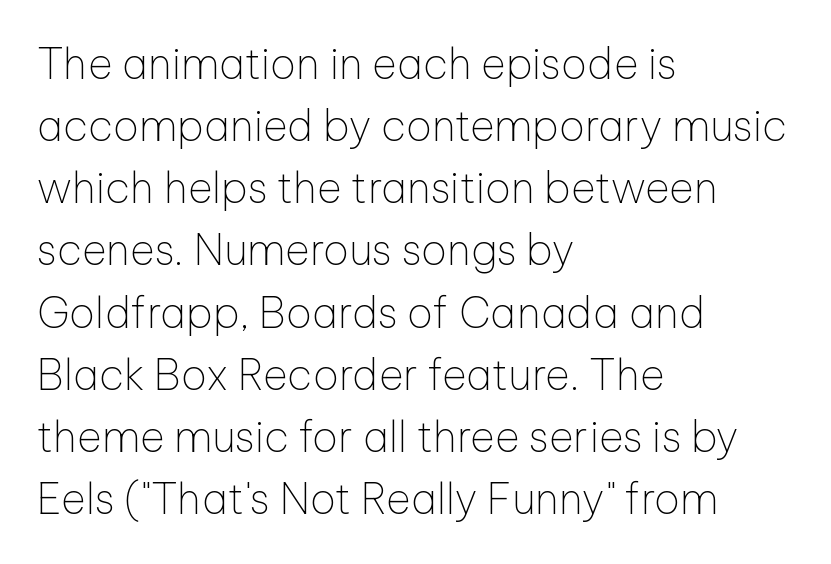
The image shows 42 px thin sans-serif type, upright; set left-aligned, normal line spacing (1.48x), normal letter spacing, not underlined; low stroke contrast and a medium x-height.
